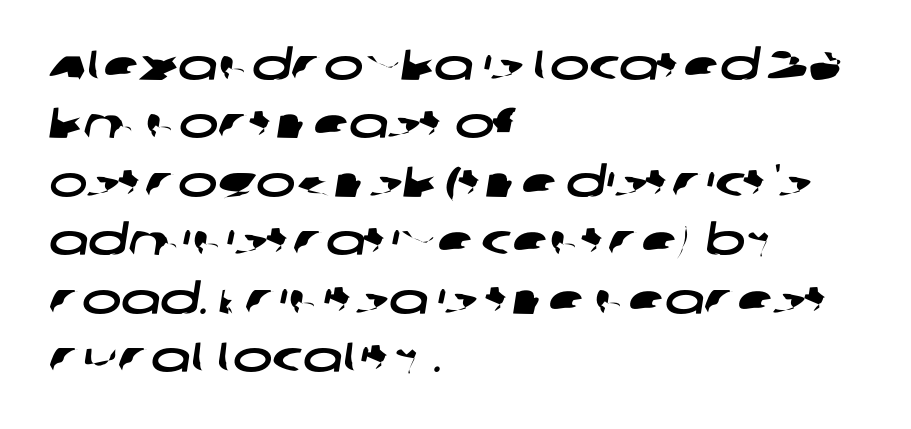
The image shows 42 px wide sans-serif type; set left-aligned, normal line spacing (1.39x), normal letter spacing, not underlined; low stroke contrast and a large x-height.
